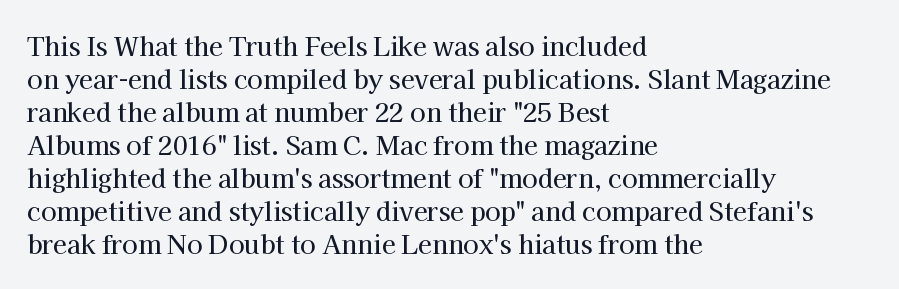
The image shows 25 px text type, upright; set left-aligned, normal line spacing (1.32x), normal letter spacing, not underlined.
